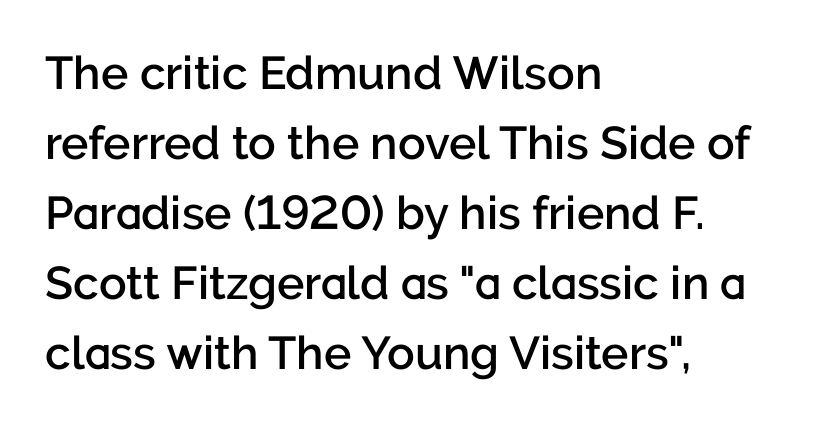
As a designer I'd log this as weight 600, semibold. The lines in this sample share a left origin and differ only in where they stop. Words float on clear page, feet unadorned. Line spacing here is normal.
